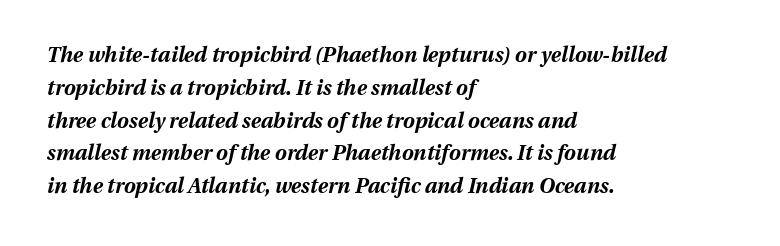
Q: Is the text bold? A: Yes.
Q: Is the text italic (slanted)? A: Yes, it leans right by about 13 degrees.
Q: Is the text underlined? A: No.
Q: How is the paragraph aligned? A: Left-aligned.
Q: Is the spacing between letters normal or unusually wide? A: Normal.
Q: Is the spacing between lines tight, normal or loose? A: Normal.
